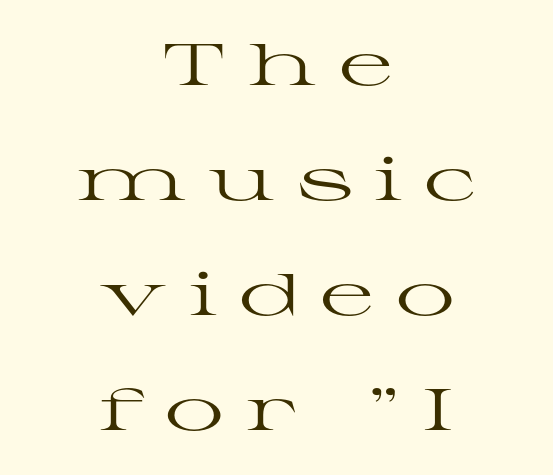
Visually the block forms a symmetrical silhouette, jagged on both flanks. The gap between lines stays unmarked. The passage shown stacks its lines with a broad gap. Font category for this specimen: serif. Quick note: not italic, upright. The passage shown is not bold in any degree.
